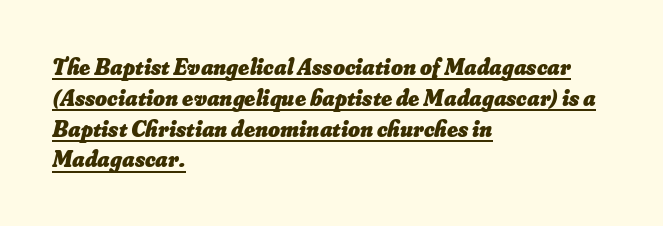
The image shows 23 px bold type; set left-aligned, normal line spacing (1.34x), normal letter spacing, underlined.
